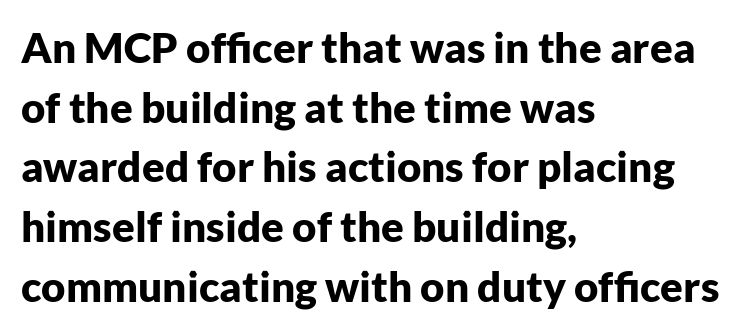
The image shows 42 px bold sans-serif type, upright; set left-aligned, normal line spacing (1.42x), normal letter spacing, not underlined; low stroke contrast and a medium x-height.
